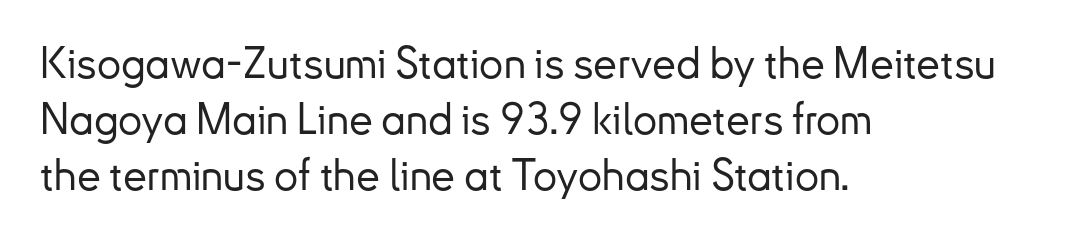
{"serif": "no", "italic": "no", "width": "normal", "stroke_contrast": "low", "x_height": "small", "monospaced": "no", "underline": "no", "align": "left", "line_spacing": "normal", "line_spacing_ratio": 1.3, "letter_spacing": "normal", "letter_spacing_em": 0.0, "glyph_px": 43}
